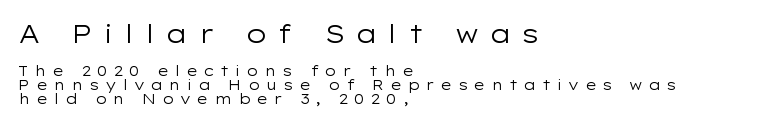
Q: Is the text bold? A: No.
Q: Is the text italic (slanted)? A: No, it is upright.
Q: Is the text underlined? A: No.
Q: How is the paragraph aligned? A: Left-aligned.
Q: Is the spacing between letters normal or unusually wide? A: Unusually wide.
Q: Is the spacing between lines tight, normal or loose? A: Tight.
Q: Which block of text is set in a larger size, the first (top) or the second (bottom)? A: The first (top) one.
